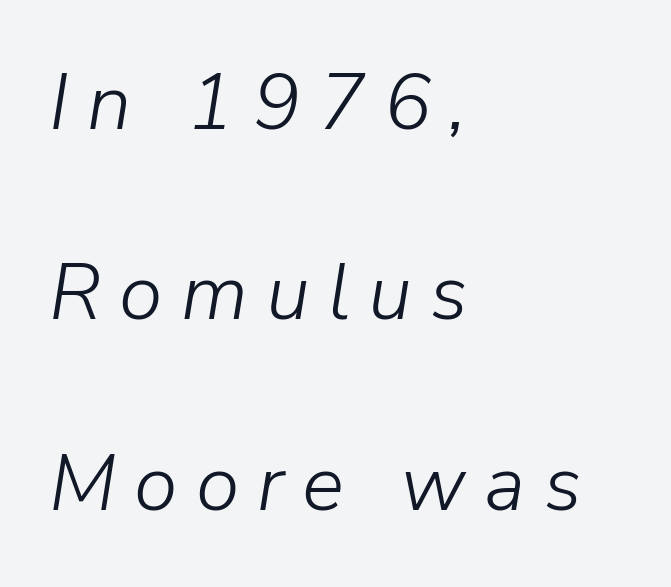
Each line starts at the same left margin while the right side varies. Italic? Definitely — the glyphs are oblique. These lines are rendered in a variable-pitch font. Stems and bowls with no extra thickness — not bold. Anything drawn beneath the words? Only blank space.
